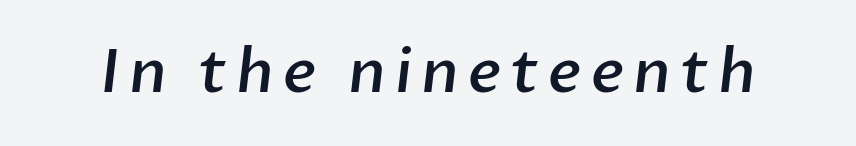
{"serif": "no", "bold": "semi", "weight": "semibold", "width": "normal", "stroke_contrast": "low", "x_height": "medium", "monospaced": "no", "underline": "no", "glyph_px": 61}
